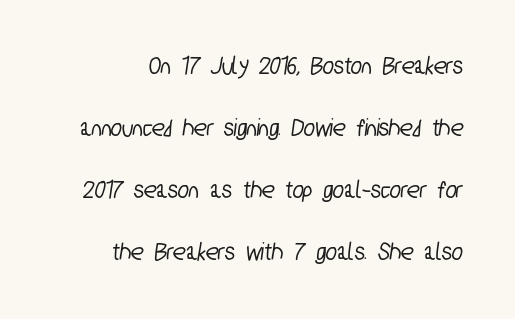
{"underline": "no", "line_spacing": "loose", "line_spacing_ratio": 2.38, "letter_spacing": "normal", "letter_spacing_em": 0.0, "glyph_px": 26}
